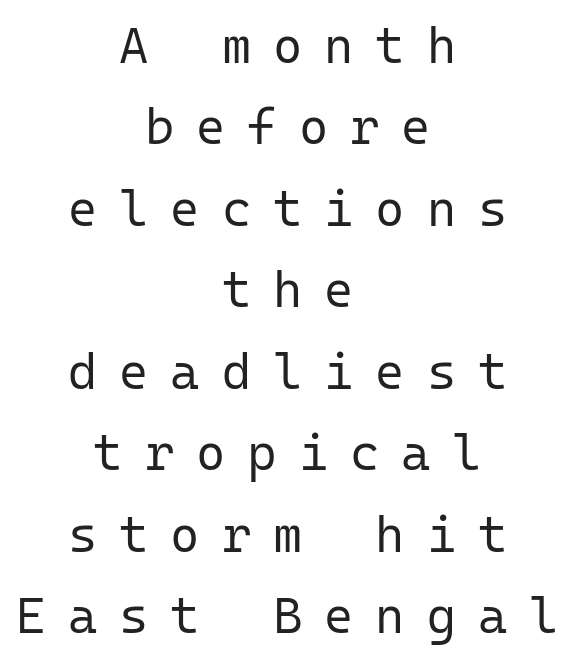
The image shows 50 px regular-weight sans-serif type, upright, monospaced; set centered, normal line spacing (1.63x), unusually wide letter spacing (+0.44 em), not underlined; low stroke contrast and a medium x-height.
